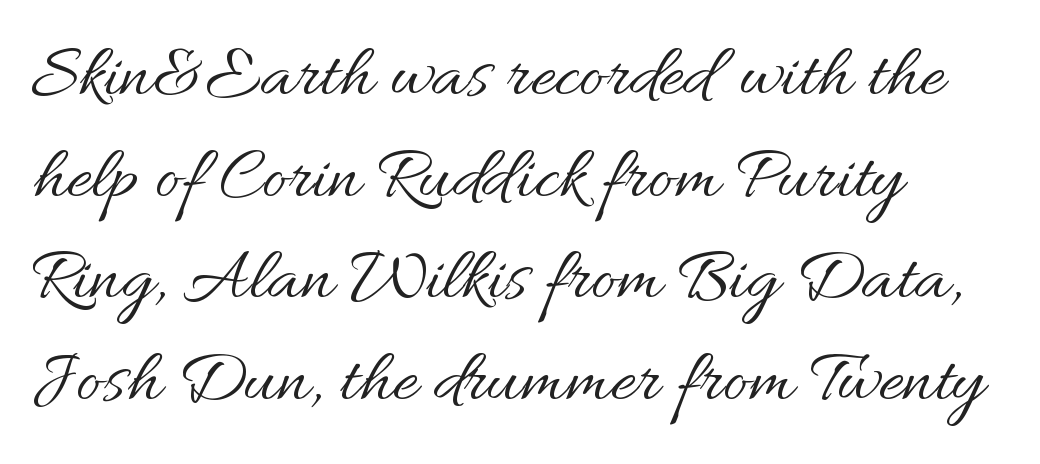
The glyphs are unaccompanied by any horizontal stroke below them. The letters look calm and open, with moderate or lighter stems. The lines sit at an ordinary, default distance from one another. The rendering uses natural spacing where letterforms have individual widths.
